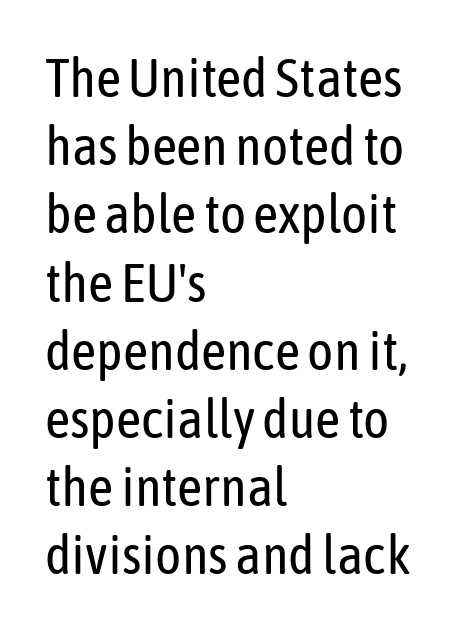
{"serif": "no", "italic": "no", "bold": "no", "weight": "regular", "width": "condensed", "stroke_contrast": "low", "x_height": "medium", "monospaced": "no", "underline": "no", "align": "left", "line_spacing_ratio": 1.24, "letter_spacing": "normal", "letter_spacing_em": 0.0, "glyph_px": 55}
